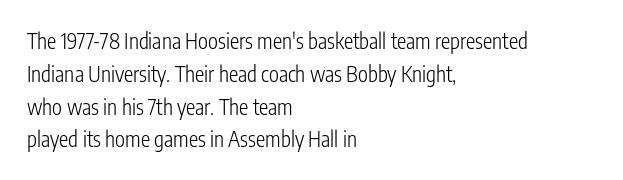
Q: Is the text bold? A: No.
Q: Is the text italic (slanted)? A: No, it is upright.
Q: Is the text underlined? A: No.
Q: How is the paragraph aligned? A: Left-aligned.
Q: Is the spacing between letters normal or unusually wide? A: Normal.
Q: Is the spacing between lines tight, normal or loose? A: Normal.
